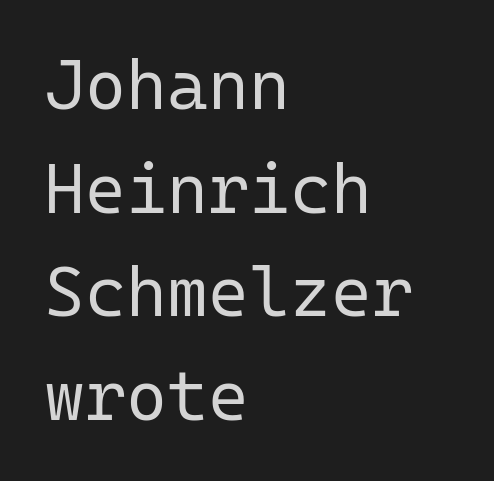
{"serif": "no", "italic": "no", "bold": "no", "weight": "regular", "width": "normal", "stroke_contrast": "low", "x_height": "medium", "monospaced": "yes", "underline": "no", "align": "left", "line_spacing": "normal", "line_spacing_ratio": 1.48, "letter_spacing": "normal", "letter_spacing_em": 0.0, "glyph_px": 70}
